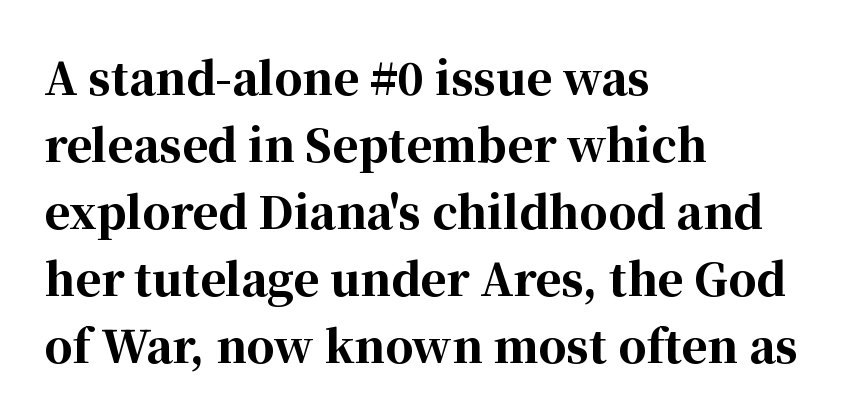
Proportional: the letters do not fall into vertical columns. The typeface chosen for these lines features serifs. Normally led — the rows are evenly, conventionally spaced. If you drew a line through each stem, it would be perfectly vertical. This sample is left-justified, so line endings fall wherever the words run out. Pretty heavy lettering here — definitely bold.
